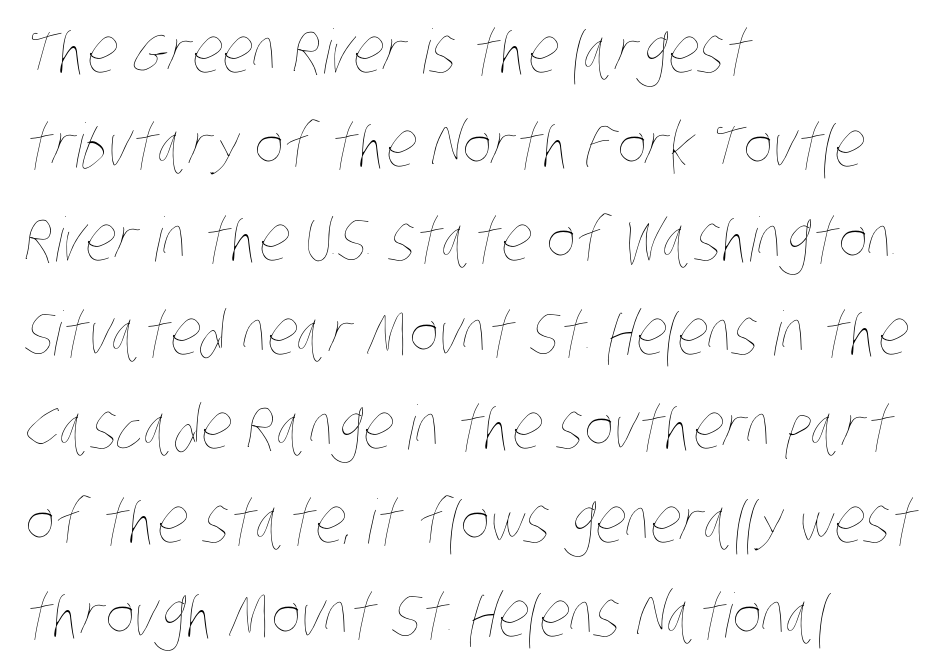
The image shows 61 px thin, condensed type; set left-aligned, normal line spacing (1.54x), normal letter spacing, not underlined; low stroke contrast and a large x-height.
